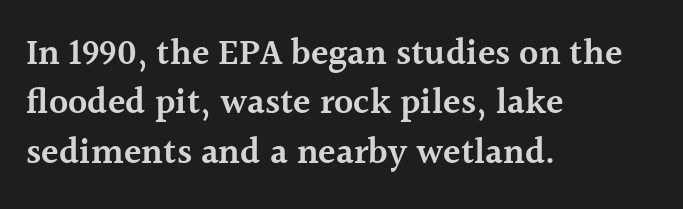
One-word summary of the alignment: left. If you drew a line through each stem, it would be perfectly vertical. Has an underline been added? It has not. Evenly set lines give the paragraph a standard silhouette. Set as a demibold, roughly 600 on the weight scale.
